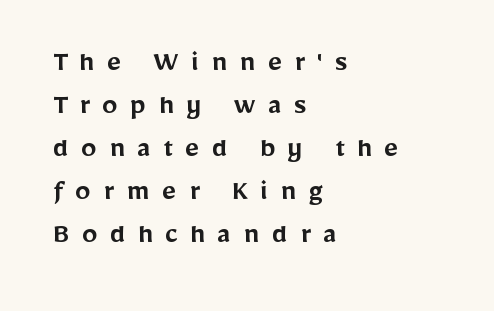
{"serif": "no", "italic": "no", "bold": "semi", "weight": "semibold", "width": "normal", "stroke_contrast": "low", "x_height": "medium", "monospaced": "no", "underline": "no", "align": "left", "line_spacing": "normal", "line_spacing_ratio": 1.39, "letter_spacing": "wide", "letter_spacing_em": 0.4, "glyph_px": 31}
